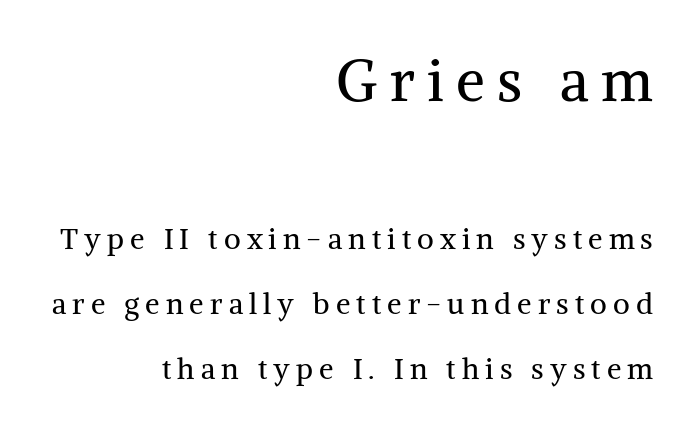
Is the stroke heavy? The answer is a plain regular-or-lighter. The letters advance in unequal steps, a hallmark of proportional type. Vertical spacing — loose. Descenders are the only things crossing below the line. Between these two stacked blocks, the higher one wins on size. Horizontally, the lines are justified to the trailing edge only.
